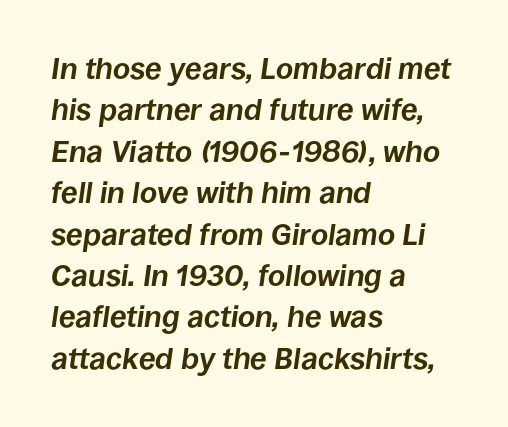
Q: Is the text bold? A: Yes.
Q: Is the text italic (slanted)? A: Yes, it leans right by about 8 degrees.
Q: Is the text underlined? A: No.
Q: How is the paragraph aligned? A: Left-aligned.
Q: Is the spacing between letters normal or unusually wide? A: Normal.
Q: Is the spacing between lines tight, normal or loose? A: Normal.
Q: Width (condensed, normal, or wide)? A: Normal.
Q: Stroke contrast? A: Low.
Q: x-height? A: Large.
Q: Monospaced? A: No.
